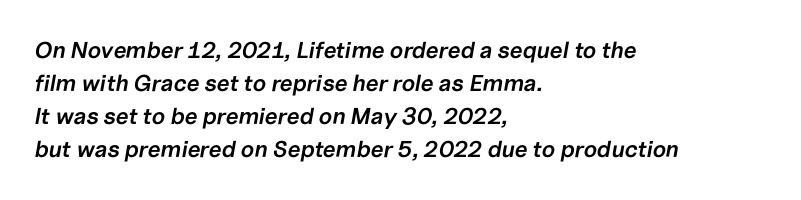
Slightly chunky letters — semibold, I'd say, not full bold. When letters slant like this, we call the style italic. This rendering uses left alignment, leaving the right contour irregular. The string is rendered with underlining switched off. A typesetter would call this leading conventional body-copy spacing. Tracking value appears to be zero — textbook default spacing.
